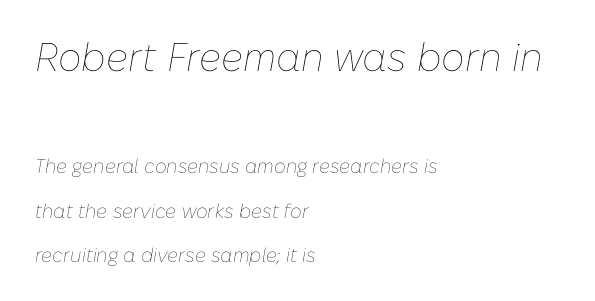
{"italic": "yes", "lean": "right", "slant_degrees": 10, "bold": "no", "weight": "thin", "width": "normal", "stroke_contrast": "low", "x_height": "medium", "monospaced": "no", "underline": "no", "align": "left", "line_spacing": "loose", "line_spacing_ratio": 2.21, "letter_spacing": "normal", "letter_spacing_em": 0.0, "larger_block": "first", "size_ratio": 2.0, "glyph_px": 40}
